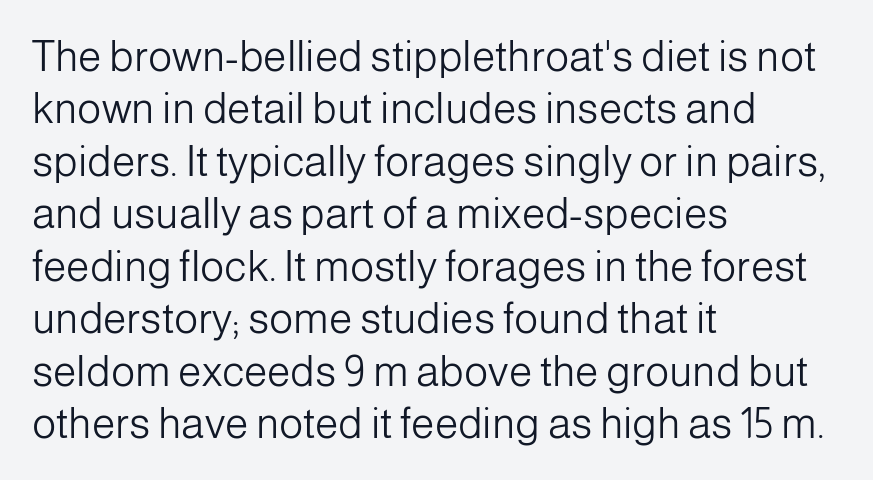
Q: Is the text bold? A: No.
Q: Is the text italic (slanted)? A: No, it is upright.
Q: Is the typeface a serif or a sans-serif typeface? A: Sans-serif.
Q: Is the text underlined? A: No.
Q: How is the paragraph aligned? A: Left-aligned.
Q: Is the spacing between letters normal or unusually wide? A: Normal.
Q: Is the spacing between lines tight, normal or loose? A: Normal.
Q: Width (condensed, normal, or wide)? A: Normal.
Q: Stroke contrast? A: Low.
Q: x-height? A: Medium.
Q: Monospaced? A: No.
